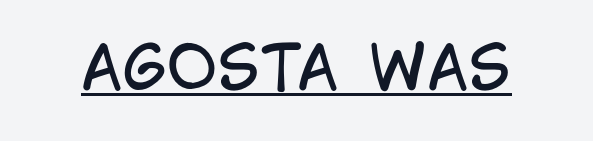
Q: Is the text bold? A: No.
Q: Is the text italic (slanted)? A: No, it is upright.
Q: Is the typeface a serif or a sans-serif typeface? A: Sans-serif.
Q: Is the text underlined? A: Yes.
Q: Is the spacing between letters normal or unusually wide? A: Normal.
Q: Width (condensed, normal, or wide)? A: Condensed.
Q: Stroke contrast? A: Low.
Q: x-height? A: Large.
Q: Monospaced? A: No.
